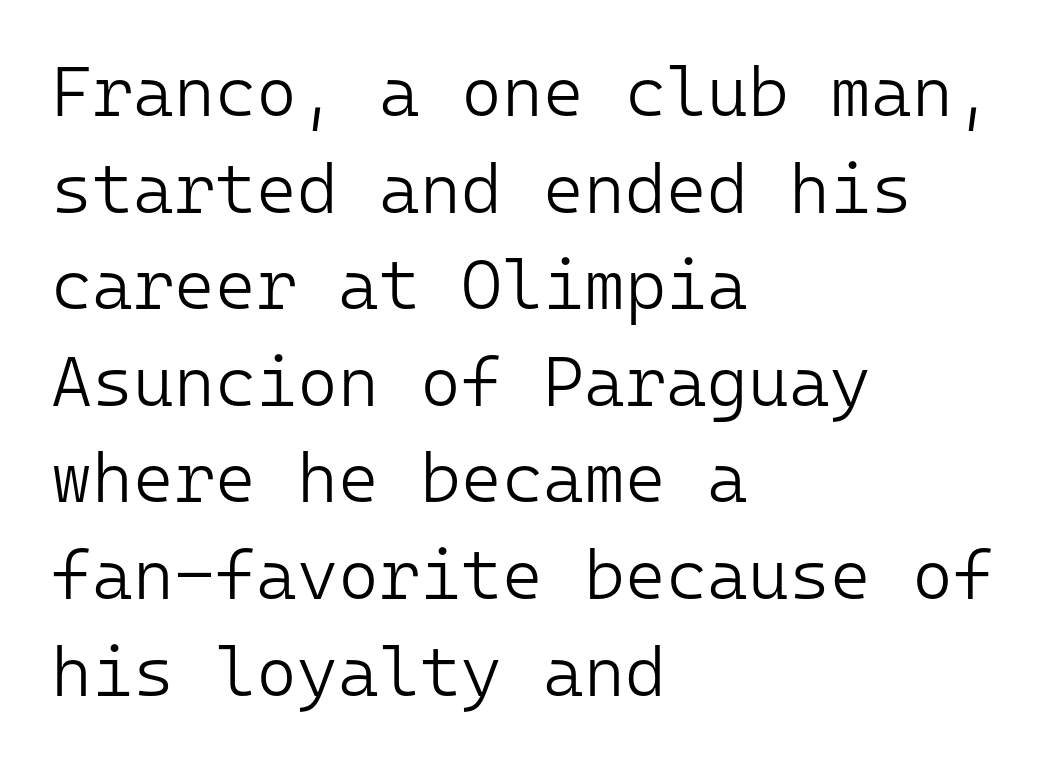
Is the letter spacing exaggerated? No — it looks like the ordinary default. Horizontal bands of white between lines are of average thickness. You can tell it's not italic because the verticals are truly vertical. These glyphs show unthickened strokes, regular width or finer. Each row of text sits above clean, open space.
